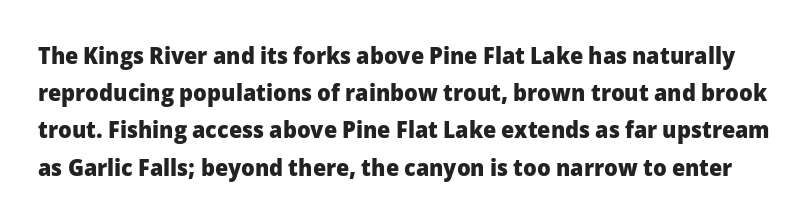
Q: Is the text bold? A: Yes.
Q: Is the text italic (slanted)? A: No, it is upright.
Q: Is the text underlined? A: No.
Q: Is the spacing between letters normal or unusually wide? A: Normal.
Q: Is the spacing between lines tight, normal or loose? A: Normal.
